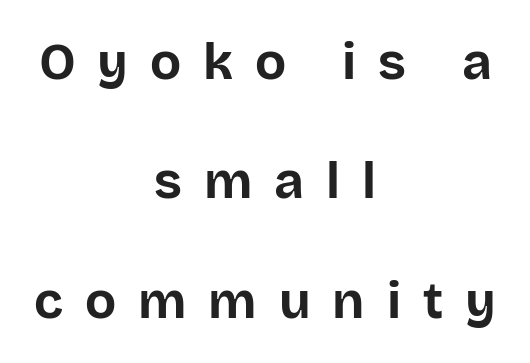
The image shows 51 px bold sans-serif type, upright; set centered, loose line spacing (2.34x), unusually wide letter spacing (+0.43 em), not underlined; low stroke contrast and a large x-height.
